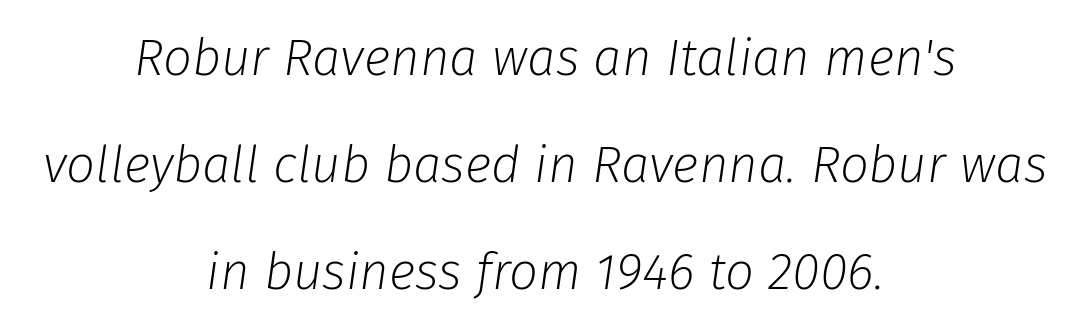
The image shows 51 px light type, italic (leaning right); set centered, loose line spacing (2.1x), normal letter spacing, not underlined; low stroke contrast and a medium x-height.
